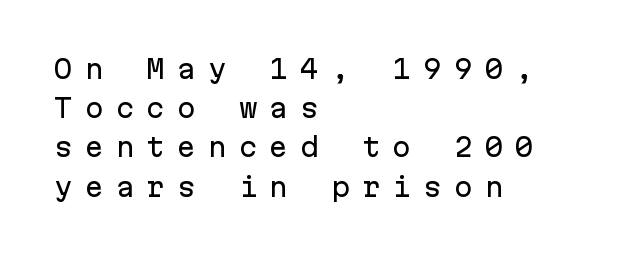
Q: Is the text italic (slanted)? A: No, it is upright.
Q: Is the text underlined? A: No.
Q: How is the paragraph aligned? A: Left-aligned.
Q: Is the spacing between letters normal or unusually wide? A: Unusually wide.
Q: Is the spacing between lines tight, normal or loose? A: Normal.
